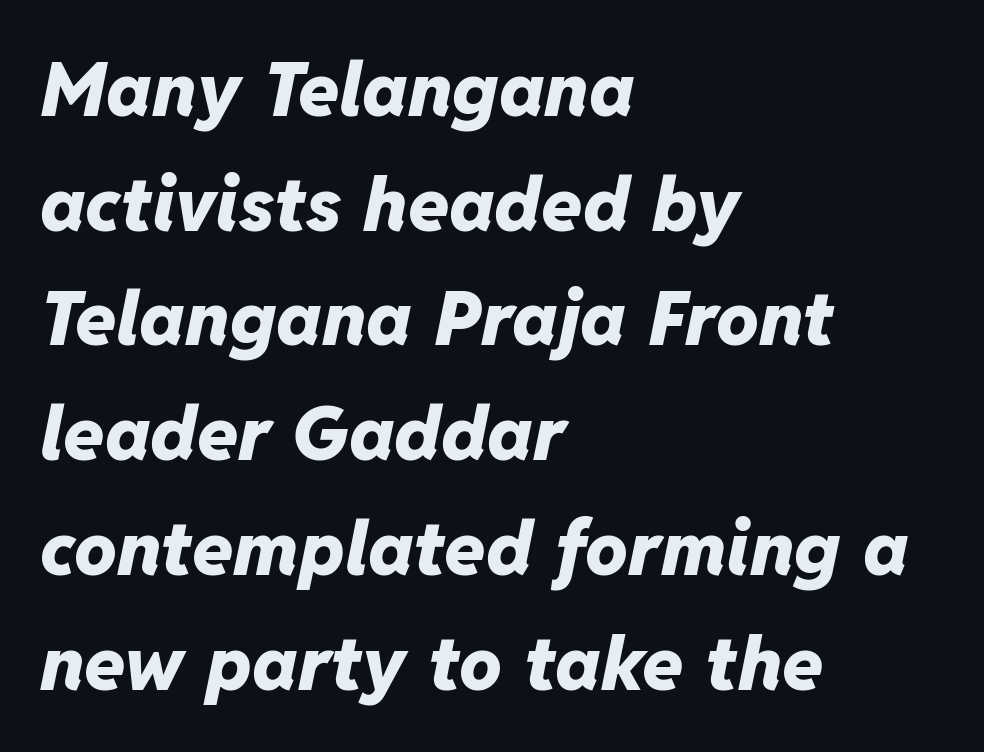
Q: Is the text bold? A: Yes.
Q: Is the text italic (slanted)? A: Yes, it leans right by about 11 degrees.
Q: Is the text underlined? A: No.
Q: How is the paragraph aligned? A: Left-aligned.
Q: Is the spacing between letters normal or unusually wide? A: Normal.
Q: Is the spacing between lines tight, normal or loose? A: Normal.
Q: Width (condensed, normal, or wide)? A: Normal.
Q: Stroke contrast? A: Low.
Q: x-height? A: Medium.
Q: Monospaced? A: No.
